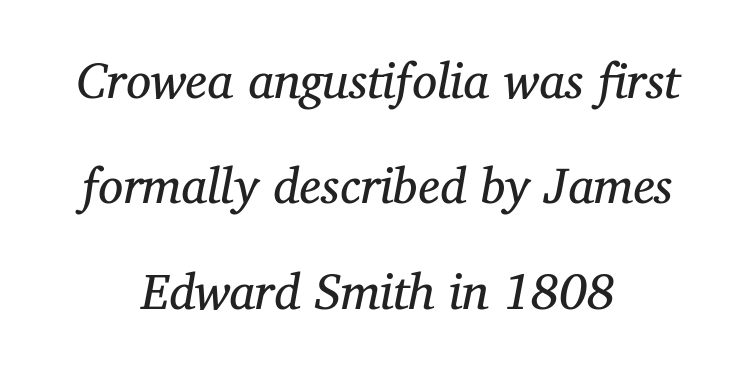
Q: Is the text bold? A: No.
Q: Is the text italic (slanted)? A: Yes, it leans right by about 11 degrees.
Q: Is the typeface a serif or a sans-serif typeface? A: Serif.
Q: Is the text underlined? A: No.
Q: How is the paragraph aligned? A: Centered.
Q: Is the spacing between letters normal or unusually wide? A: Normal.
Q: Is the spacing between lines tight, normal or loose? A: Loose.
Q: Width (condensed, normal, or wide)? A: Normal.
Q: Stroke contrast? A: Medium.
Q: x-height? A: Medium.
Q: Monospaced? A: No.
